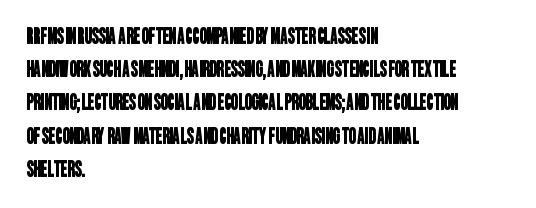
The image shows 22 px text type; set left-aligned, normal line spacing (1.51x), normal letter spacing, not underlined.
